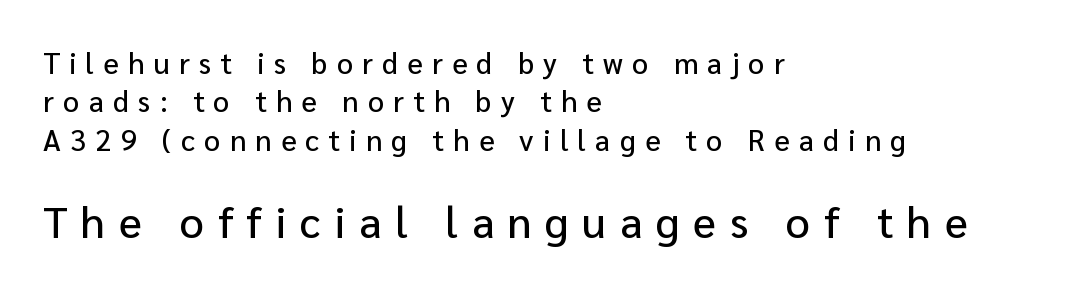
Q: Is the text italic (slanted)? A: No, it is upright.
Q: Is the typeface a serif or a sans-serif typeface? A: Sans-serif.
Q: Is the text underlined? A: No.
Q: How is the paragraph aligned? A: Left-aligned.
Q: Is the spacing between letters normal or unusually wide? A: Unusually wide.
Q: Is the spacing between lines tight, normal or loose? A: Normal.
Q: Which block of text is set in a larger size, the first (top) or the second (bottom)? A: The second (bottom) one.
Q: Width (condensed, normal, or wide)? A: Normal.
Q: Stroke contrast? A: Low.
Q: x-height? A: Medium.
Q: Monospaced? A: No.
